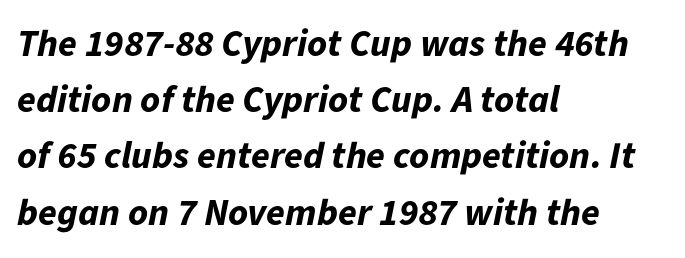
Q: Is the text bold? A: Yes.
Q: Is the text italic (slanted)? A: Yes, it leans right by about 11 degrees.
Q: Is the text underlined? A: No.
Q: How is the paragraph aligned? A: Left-aligned.
Q: Is the spacing between letters normal or unusually wide? A: Normal.
Q: Is the spacing between lines tight, normal or loose? A: Normal.
Q: Width (condensed, normal, or wide)? A: Normal.
Q: Stroke contrast? A: Low.
Q: x-height? A: Medium.
Q: Monospaced? A: No.
